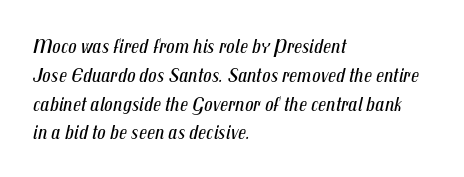
The image shows 21 px text type, italic (leaning right); set left-aligned, normal line spacing (1.37x), normal letter spacing, not underlined.
